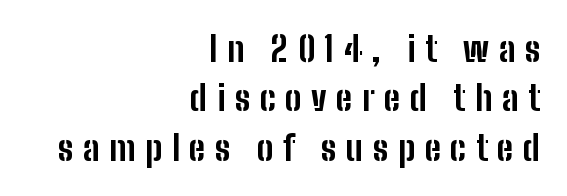
The lettering stays uniformly vertical, giving the passage a roman look. A typesetter would call this proportional, since set widths differ per character. Check where the strokes stop: nothing finishes them off — pure sans. Stroke thickness is high; the sample reads as a true bold. Descenders are the only things crossing below the line. This block has exactly the height ordinary leading produces.
